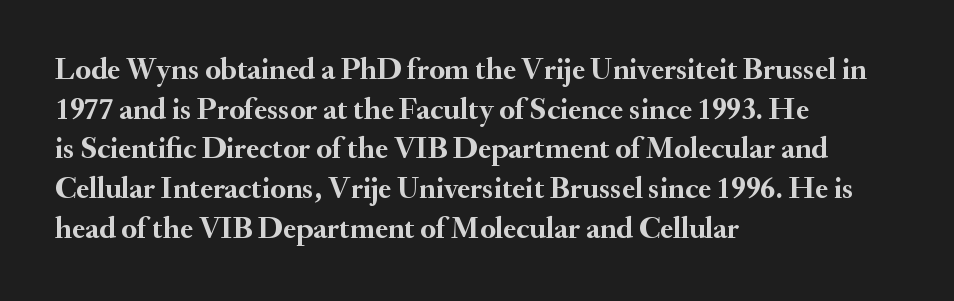
{"serif": "yes", "italic": "no", "bold": "yes", "weight": "semibold", "width": "normal", "stroke_contrast": "medium", "x_height": "small", "monospaced": "no", "underline": "no", "align": "left", "line_spacing": "normal", "line_spacing_ratio": 1.28, "letter_spacing": "normal", "letter_spacing_em": 0.0, "glyph_px": 31}
